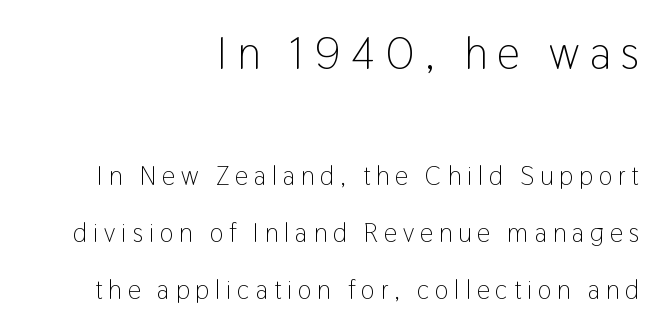
Q: Is the text bold? A: No.
Q: Is the text italic (slanted)? A: No, it is upright.
Q: Is the typeface a serif or a sans-serif typeface? A: Sans-serif.
Q: Is the text underlined? A: No.
Q: How is the paragraph aligned? A: Right-aligned.
Q: Is the spacing between letters normal or unusually wide? A: Unusually wide.
Q: Is the spacing between lines tight, normal or loose? A: Loose.
Q: Which block of text is set in a larger size, the first (top) or the second (bottom)? A: The first (top) one.
Q: Width (condensed, normal, or wide)? A: Condensed.
Q: Stroke contrast? A: Low.
Q: x-height? A: Medium.
Q: Monospaced? A: No.
